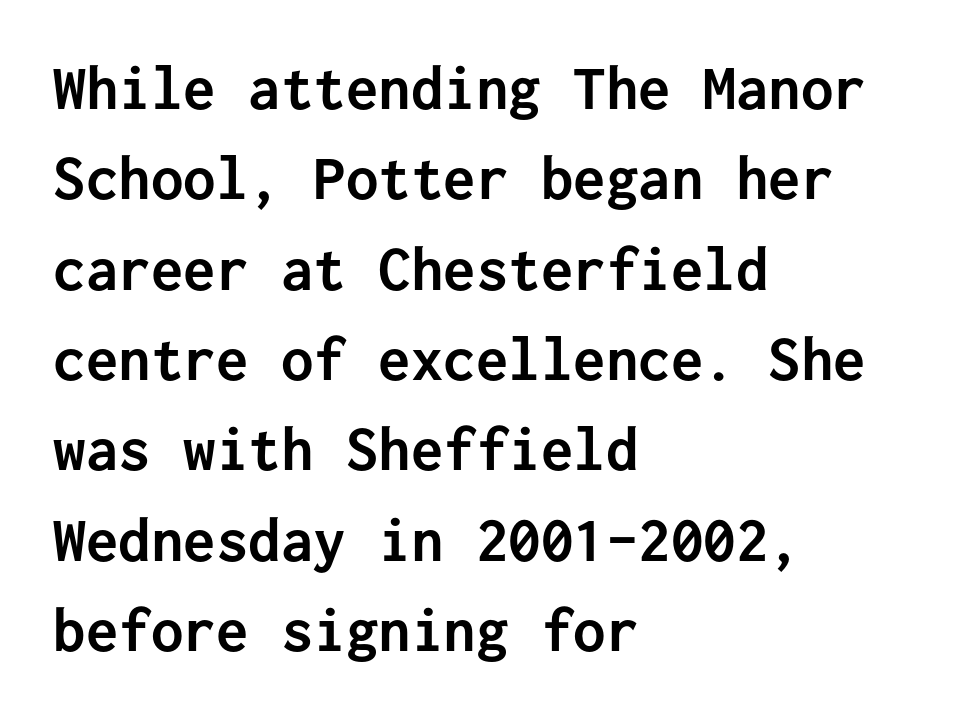
The image shows 65 px semibold sans-serif type, upright, monospaced; set left-aligned, normal line spacing (1.39x), normal letter spacing, not underlined; low stroke contrast and a medium x-height.
